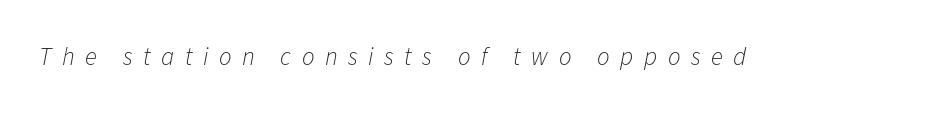
What stands out about the letter spacing? Its width — letters are far apart. The foot of each line stays bare and open. Observe the lean: these are italic letterforms. Caption: face not bold, strokes unweighted.
